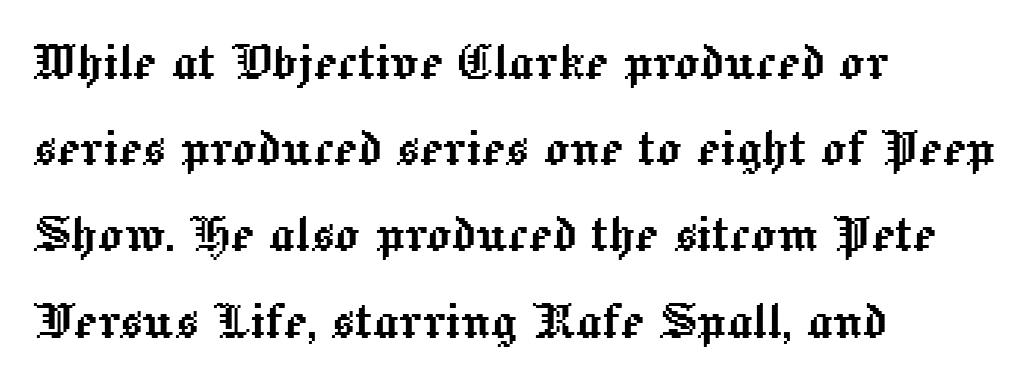
The rendering uses natural spacing where letterforms have individual widths. Honestly, there is no underline to notice here at all. A classic flush-left, rag-right setting is used for this passage. These lines were composed using upright roman letters.
